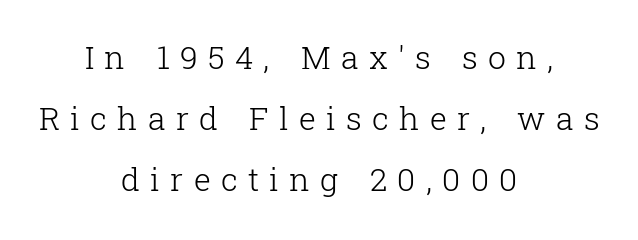
The image shows 32 px light serif type, upright; set centered, loose line spacing (1.91x), unusually wide letter spacing (+0.32 em), not underlined; low stroke contrast and a medium x-height.
